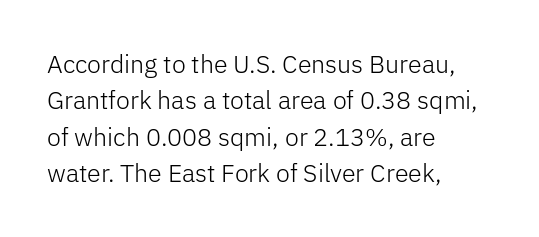
{"italic": "no", "bold": "no", "underline": "no", "align": "left", "line_spacing": "normal", "line_spacing_ratio": 1.46, "letter_spacing": "normal", "letter_spacing_em": 0.0, "glyph_px": 25}
